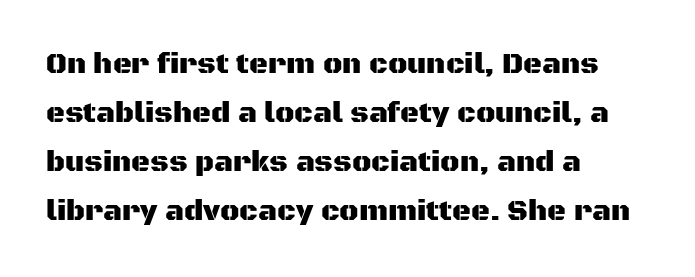
{"serif": "no", "italic": "no", "width": "normal", "stroke_contrast": "medium", "x_height": "large", "monospaced": "no", "underline": "no", "align": "left", "line_spacing": "normal", "line_spacing_ratio": 1.69, "letter_spacing": "normal", "letter_spacing_em": 0.0, "glyph_px": 29}
